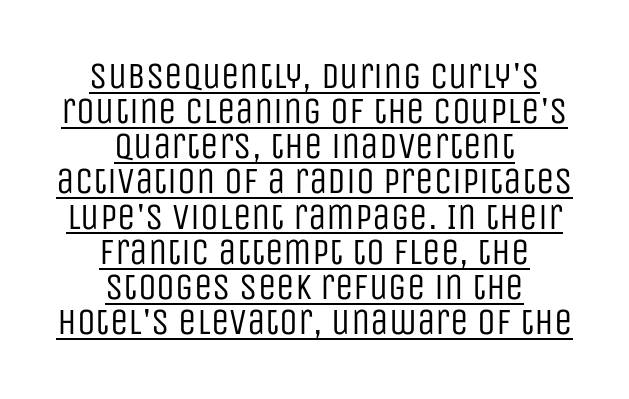
The space between consecutive lines is stingy. Is this a heavy cut? Hardly; it is regular or lighter. The rendering keeps characters at their native spacing. These lines were composed using upright roman letters. These characters rest on top of a visible drawn line. This sample has the flowing, uneven cadence of proportional lettering.
